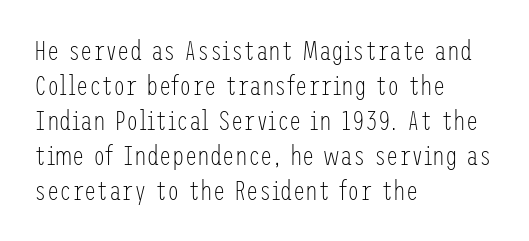
{"serif": "no", "italic": "no", "bold": "no", "weight": "light", "width": "condensed", "stroke_contrast": "low", "x_height": "medium", "underline": "no", "align": "left", "line_spacing": "normal", "line_spacing_ratio": 1.25, "letter_spacing": "normal", "letter_spacing_em": 0.0, "glyph_px": 28}
